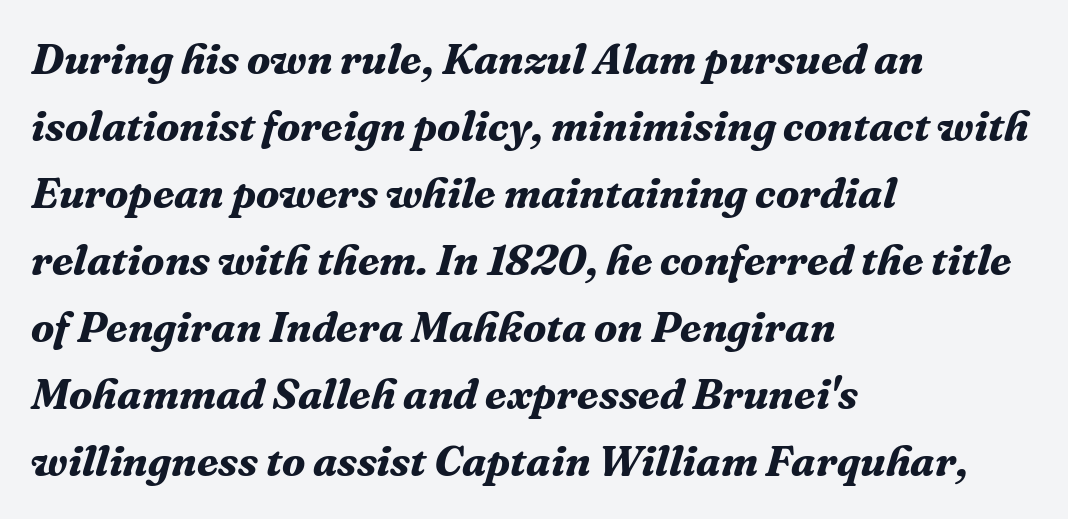
The image shows 43 px bold serif type, italic (leaning right); set left-aligned, normal line spacing (1.56x), normal letter spacing, not underlined; medium stroke contrast and a medium x-height.
